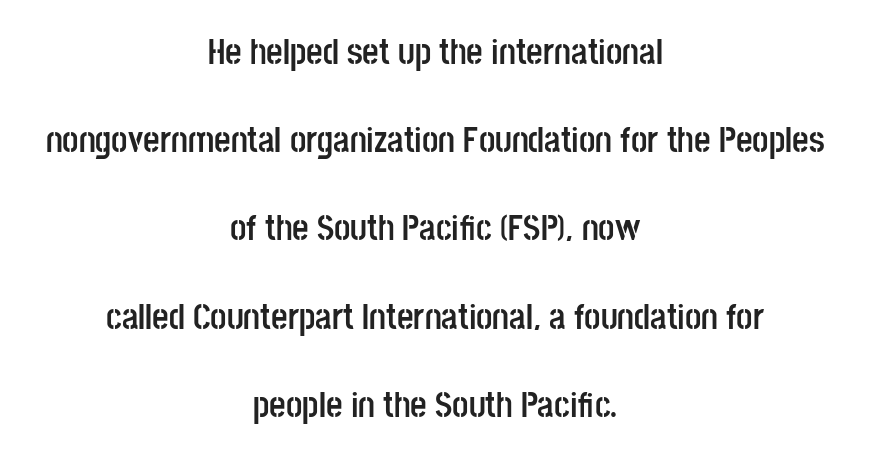
A centered setting, common on invitations and titles, is used for this passage. When letters stand straight like this, we call the style roman or upright. Each glyph is drawn with heavy, bold strokes. Standard letterfit; no display-style spreading of the glyphs.
